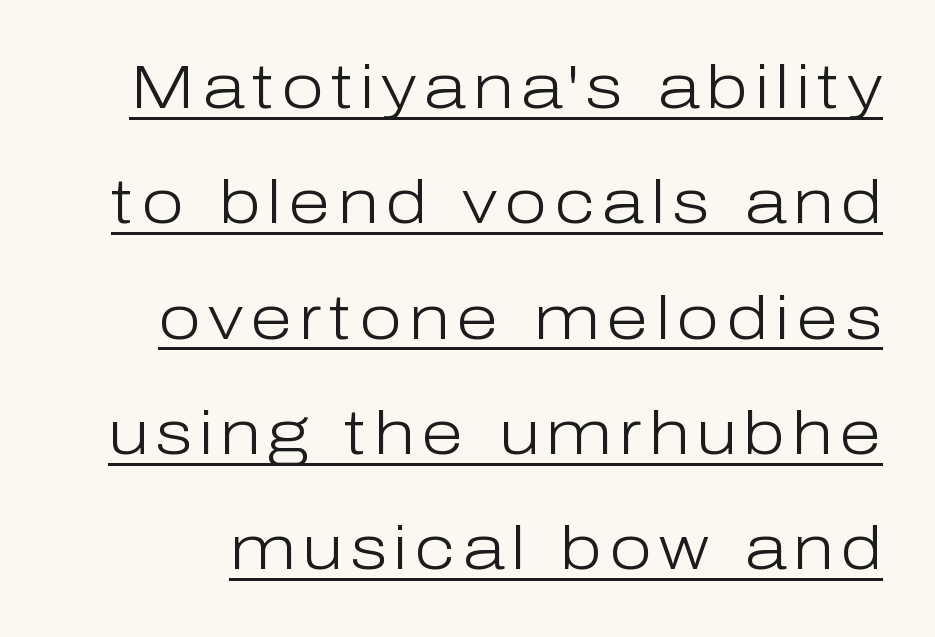
Q: Is the text bold? A: No.
Q: Is the text italic (slanted)? A: No, it is upright.
Q: Is the typeface a serif or a sans-serif typeface? A: Sans-serif.
Q: Is the text underlined? A: Yes.
Q: Width (condensed, normal, or wide)? A: Normal.
Q: Stroke contrast? A: Low.
Q: x-height? A: Medium.
Q: Monospaced? A: No.
